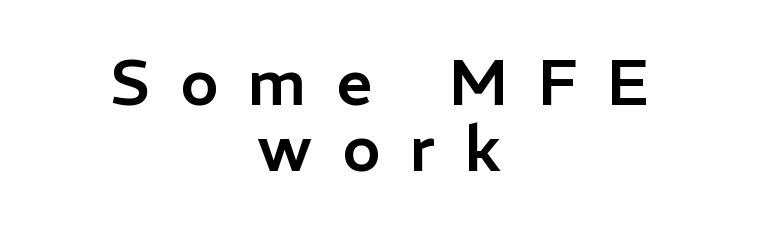
The image shows 64 px sans-serif type, upright; set centered, tight line spacing (1.03x), unusually wide letter spacing (+0.46 em), not underlined; low stroke contrast and a medium x-height.
